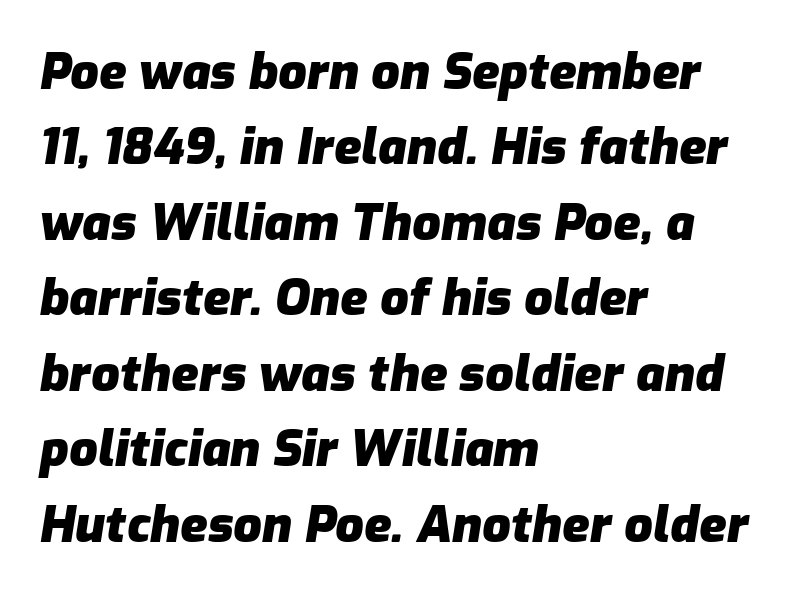
The image shows 50 px heavy type, italic (leaning right); set left-aligned, normal line spacing (1.51x), normal letter spacing, not underlined; low stroke contrast and a medium x-height.
